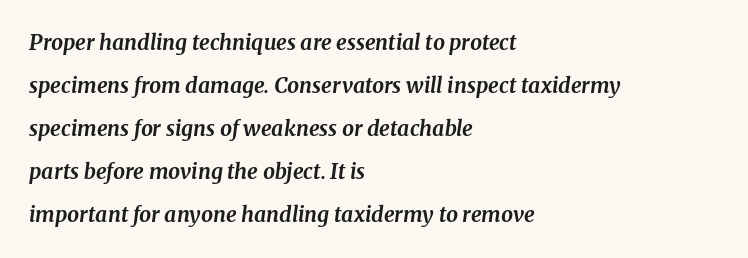
{"italic": "yes", "lean": "right", "slant_degrees": 8, "bold": "yes", "underline": "no", "align": "left", "line_spacing": "loose", "line_spacing_ratio": 2.05, "letter_spacing": "normal", "letter_spacing_em": 0.0, "glyph_px": 21}
